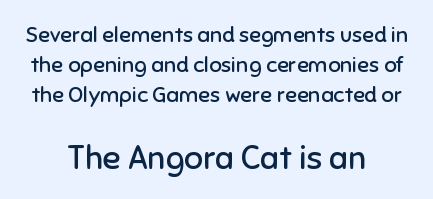
Q: Is the text bold? A: No.
Q: Is the text italic (slanted)? A: No, it is upright.
Q: Is the typeface a serif or a sans-serif typeface? A: Sans-serif.
Q: Is the text underlined? A: No.
Q: How is the paragraph aligned? A: Centered.
Q: Is the spacing between letters normal or unusually wide? A: Normal.
Q: Is the spacing between lines tight, normal or loose? A: Normal.
Q: Which block of text is set in a larger size, the first (top) or the second (bottom)? A: The second (bottom) one.
Q: Width (condensed, normal, or wide)? A: Normal.
Q: Stroke contrast? A: Low.
Q: x-height? A: Medium.
Q: Monospaced? A: No.
